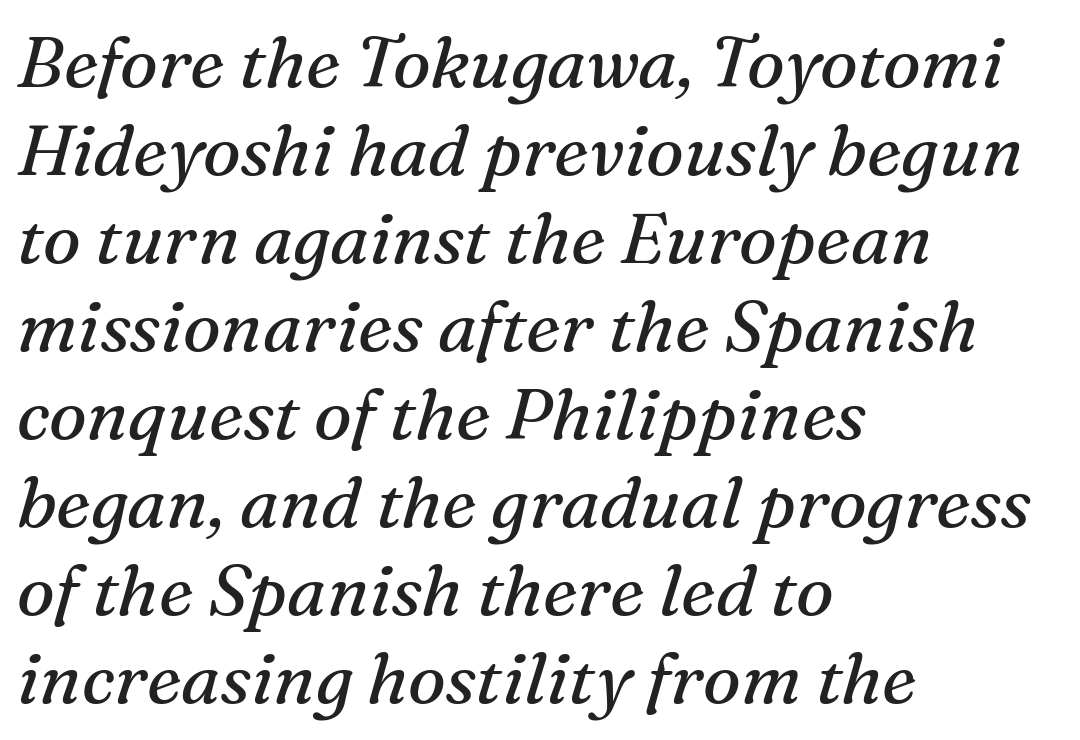
Q: Is the text bold? A: No.
Q: Is the text italic (slanted)? A: Yes, it leans right by about 16 degrees.
Q: Is the typeface a serif or a sans-serif typeface? A: Serif.
Q: Is the text underlined? A: No.
Q: How is the paragraph aligned? A: Left-aligned.
Q: Is the spacing between letters normal or unusually wide? A: Normal.
Q: Width (condensed, normal, or wide)? A: Normal.
Q: Stroke contrast? A: Medium.
Q: x-height? A: Medium.
Q: Monospaced? A: No.
